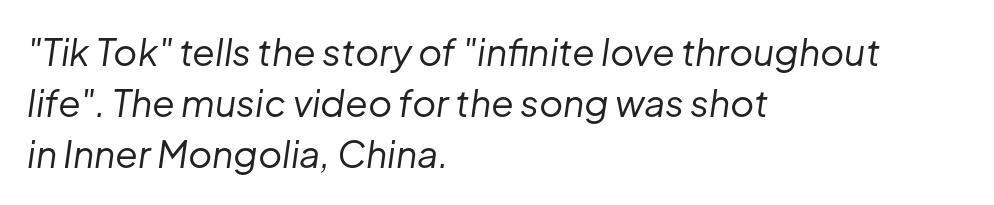
The image shows 37 px regular-weight type, italic (leaning right); set left-aligned, normal line spacing (1.38x), normal letter spacing, not underlined; low stroke contrast and a medium x-height.
